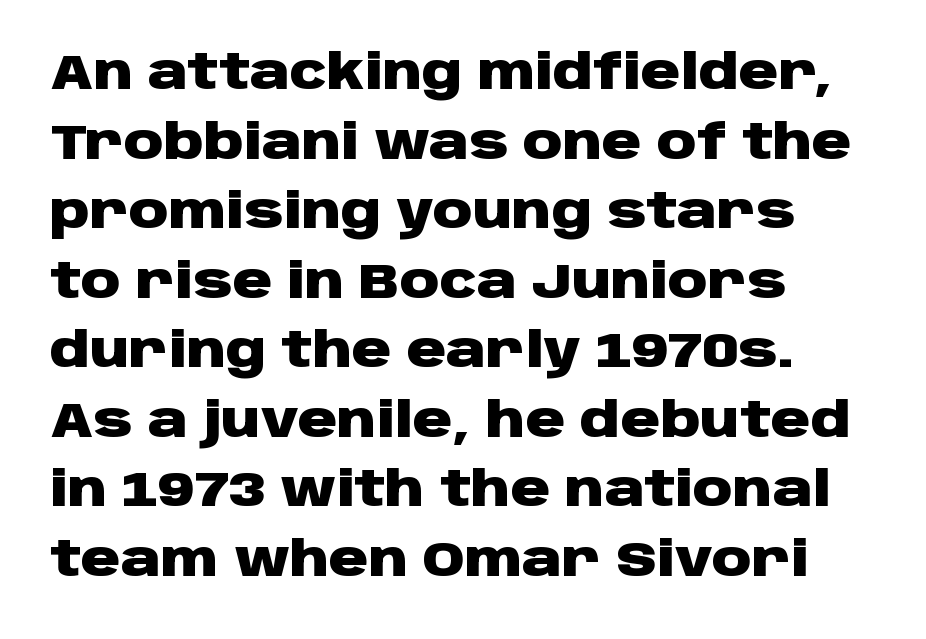
{"serif": "no", "italic": "no", "bold": "yes", "weight": "heavy", "width": "wide", "stroke_contrast": "low", "x_height": "large", "monospaced": "no", "underline": "no", "align": "left", "line_spacing": "normal", "line_spacing_ratio": 1.42, "letter_spacing": "normal", "letter_spacing_em": 0.0, "glyph_px": 49}
